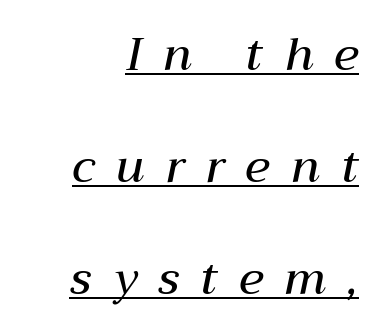
The image shows 45 px semibold type, italic (leaning right); set right-aligned, loose line spacing (2.49x), unusually wide letter spacing (+0.47 em), underlined; medium stroke contrast and a medium x-height.
